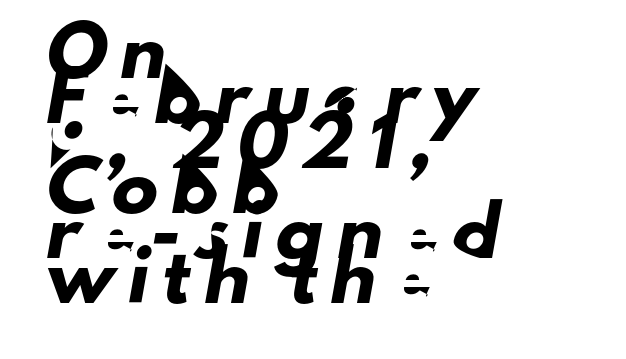
{"serif": "no", "width": "normal", "stroke_contrast": "low", "x_height": "small", "monospaced": "no", "underline": "no", "align": "left", "line_spacing": "tight", "line_spacing_ratio": 0.98, "letter_spacing": "wide", "letter_spacing_em": 0.3, "glyph_px": 46}
